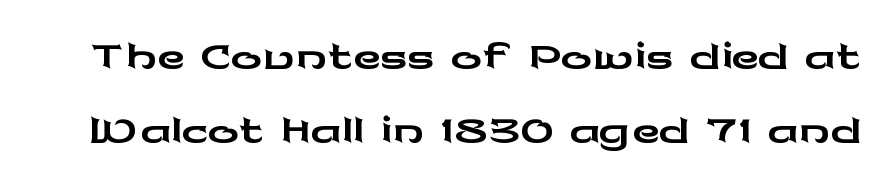
Beneath every word, the page is bare. Serif or sans? Sans — the stroke terminals are bare. A typesetter would call this proportional, since set widths differ per character. This rendering leaves character spacing at its baseline value.
